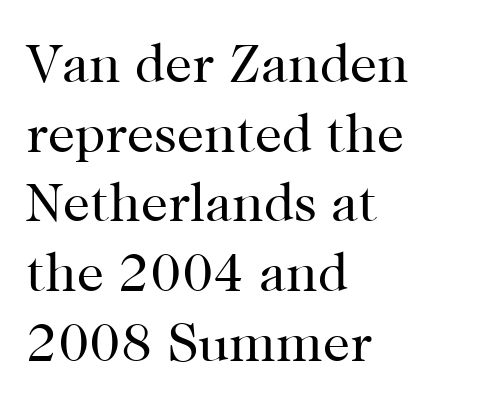
A student would call this left alignment; a typographer would say flush left, rag right. Tall strokes in this sample are plumb rather than angled. Letterform terminals end in serifs throughout the passage. A light-to-regular cut is what we see here.
